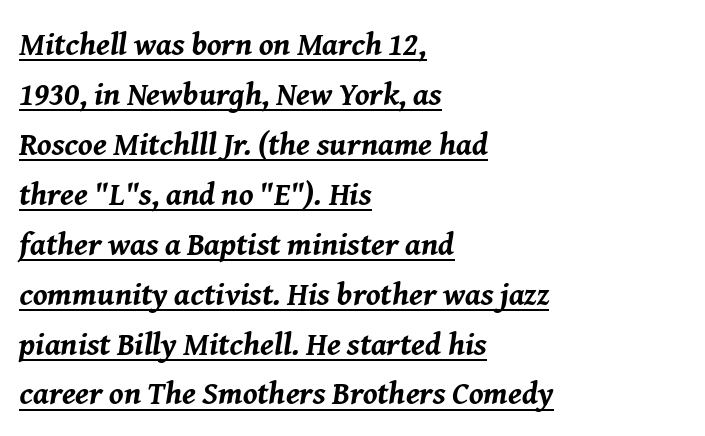
{"italic": "yes", "lean": "right", "slant_degrees": 8, "bold": "yes", "weight": "bold", "width": "normal", "stroke_contrast": "medium", "x_height": "medium", "monospaced": "no", "underline": "yes", "align": "left", "line_spacing": "normal", "line_spacing_ratio": 1.56, "letter_spacing": "normal", "letter_spacing_em": 0.0, "glyph_px": 32}
